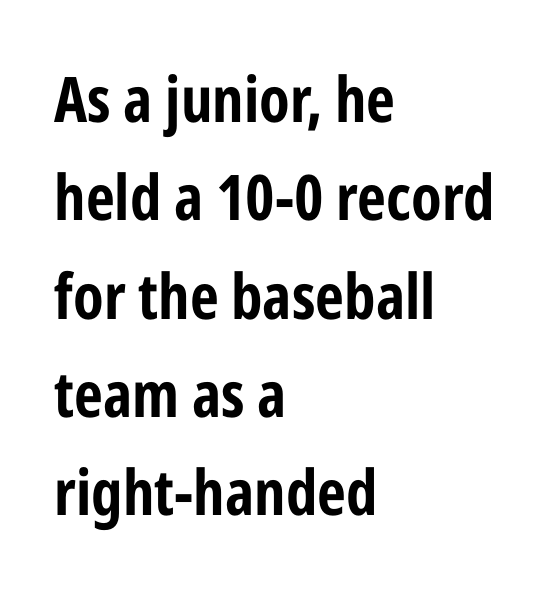
{"serif": "no", "italic": "no", "bold": "yes", "weight": "bold", "width": "condensed", "stroke_contrast": "low", "x_height": "medium", "monospaced": "no", "underline": "no", "align": "left", "line_spacing": "normal", "line_spacing_ratio": 1.56, "letter_spacing": "normal", "letter_spacing_em": 0.0, "glyph_px": 63}
